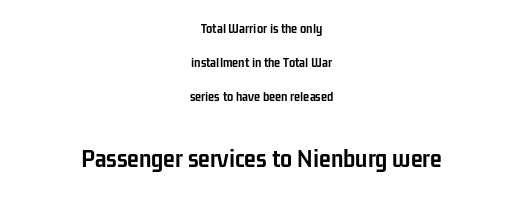
Underlining? Definitely not there. The face used here is rendered with its standard letterfit. Does the lettering tilt? It doesn't — this is upright. Casual observation: everything's sitting right in the middle. Size hierarchy here favors the trailing block over the leading one.
